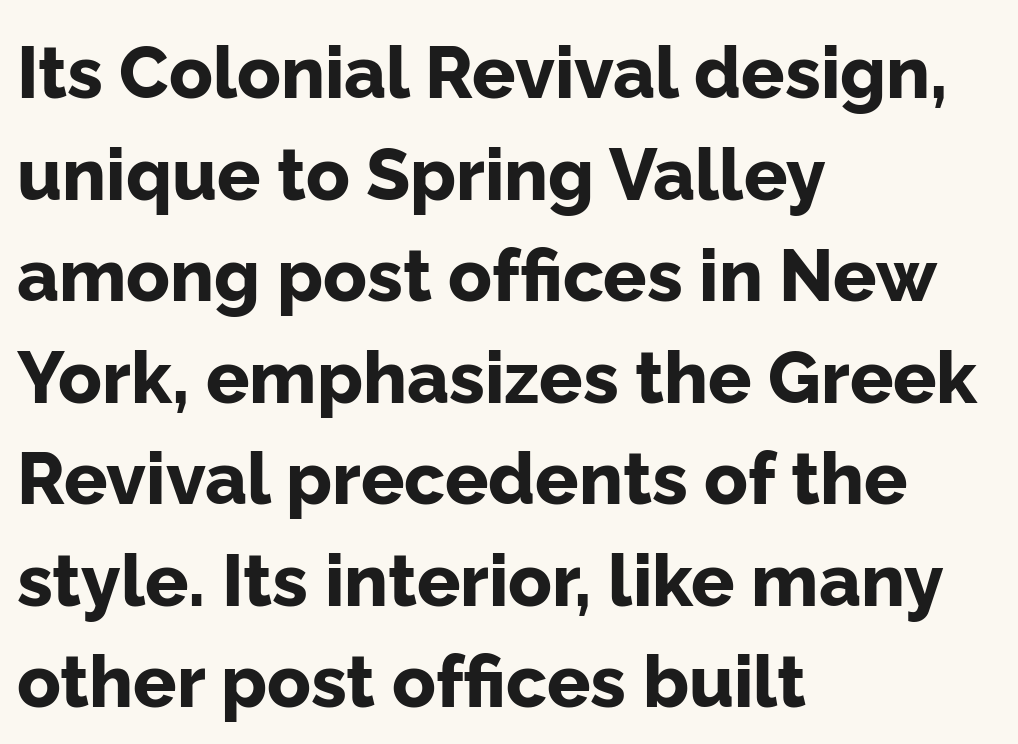
{"serif": "no", "italic": "no", "bold": "yes", "weight": "bold", "width": "normal", "stroke_contrast": "low", "x_height": "medium", "monospaced": "no", "underline": "no", "align": "left", "line_spacing": "normal", "line_spacing_ratio": 1.41, "letter_spacing": "normal", "letter_spacing_em": 0.0, "glyph_px": 72}
